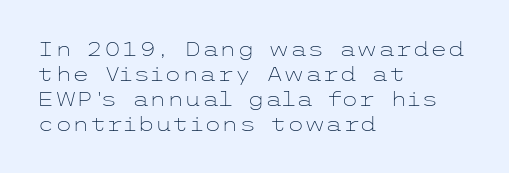
{"italic": "no", "bold": "no", "underline": "no", "align": "left", "line_spacing": "normal", "line_spacing_ratio": 1.25, "letter_spacing": "normal", "letter_spacing_em": 0.0, "glyph_px": 20}
